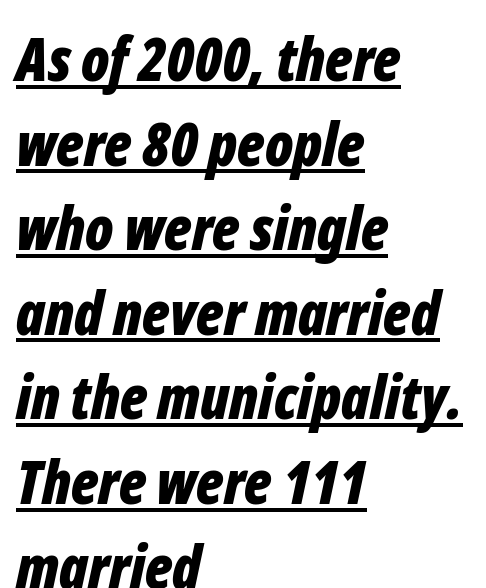
The image shows 60 px bold, condensed type, italic (leaning right); set left-aligned, normal line spacing (1.41x), normal letter spacing, underlined; low stroke contrast and a medium x-height.
